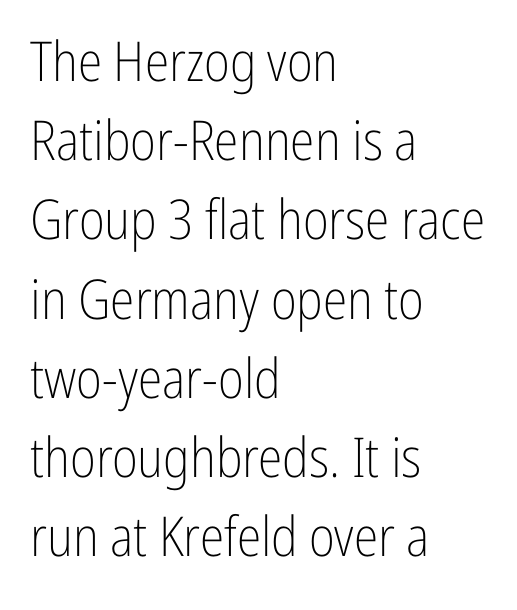
Q: Is the text bold? A: No.
Q: Is the text italic (slanted)? A: No, it is upright.
Q: Is the typeface a serif or a sans-serif typeface? A: Sans-serif.
Q: Is the text underlined? A: No.
Q: How is the paragraph aligned? A: Left-aligned.
Q: Is the spacing between letters normal or unusually wide? A: Normal.
Q: Is the spacing between lines tight, normal or loose? A: Normal.
Q: Width (condensed, normal, or wide)? A: Condensed.
Q: Stroke contrast? A: Low.
Q: x-height? A: Medium.
Q: Monospaced? A: No.
